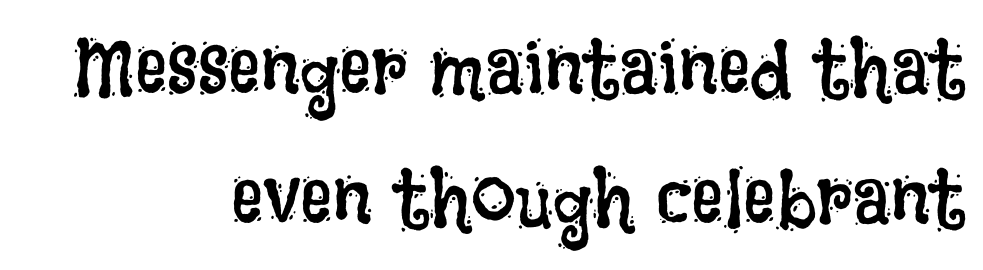
The image shows 80 px regular-weight, condensed type, upright; set right-aligned, normal line spacing (1.63x), normal letter spacing, not underlined; low stroke contrast and a large x-height.
